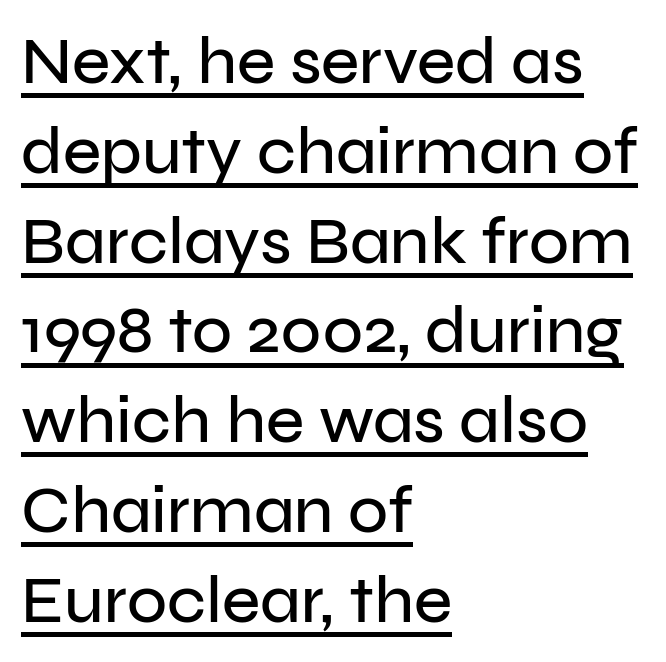
The image shows 66 px sans-serif type, upright; set left-aligned, normal line spacing (1.36x), normal letter spacing, underlined; low stroke contrast and a medium x-height.
